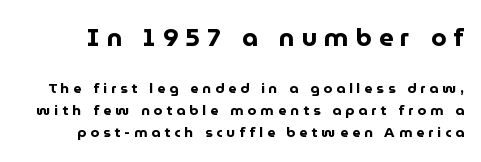
The image shows 25 px bold type, upright; set normal line spacing (1.57x), unusually wide letter spacing (+0.29 em), not underlined; the first (top) block is 1.79x larger.
